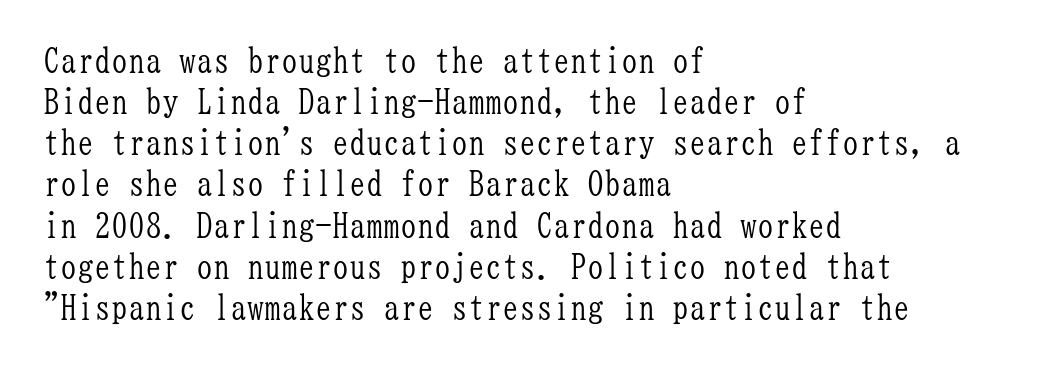
{"serif": "yes", "italic": "no", "bold": "no", "weight": "light", "width": "condensed", "stroke_contrast": "low", "x_height": "medium", "monospaced": "yes", "underline": "no", "align": "left", "line_spacing_ratio": 1.21, "letter_spacing": "normal", "letter_spacing_em": 0.0, "glyph_px": 34}
